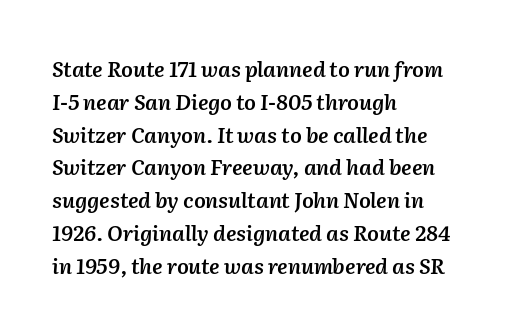
The image shows 21 px text type, italic (leaning right); set left-aligned, normal line spacing (1.56x), normal letter spacing, not underlined.
